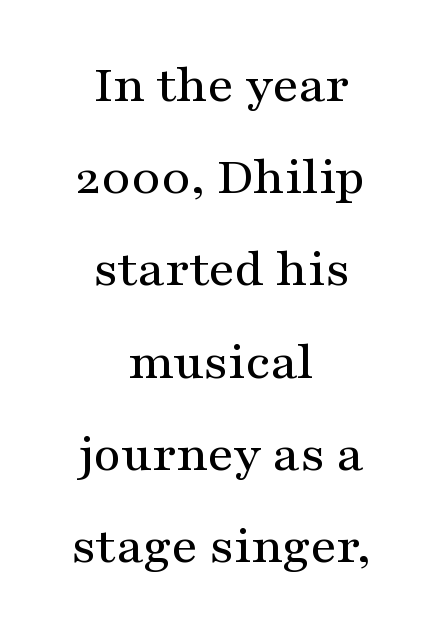
Ordinary non-slanted type is in use. This rendering features lettering with no underline. Compared with a flush-left layout, this one balances lines on the center instead. This is serif lettering, the kind often seen in printed books. Do the characters align in a grid? No, the font is proportional.
